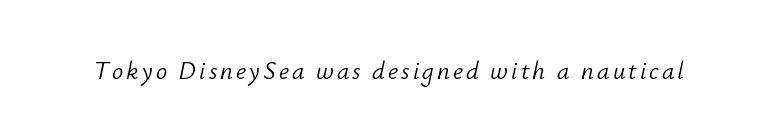
The image shows 25 px text type, italic (leaning right); set not underlined.
